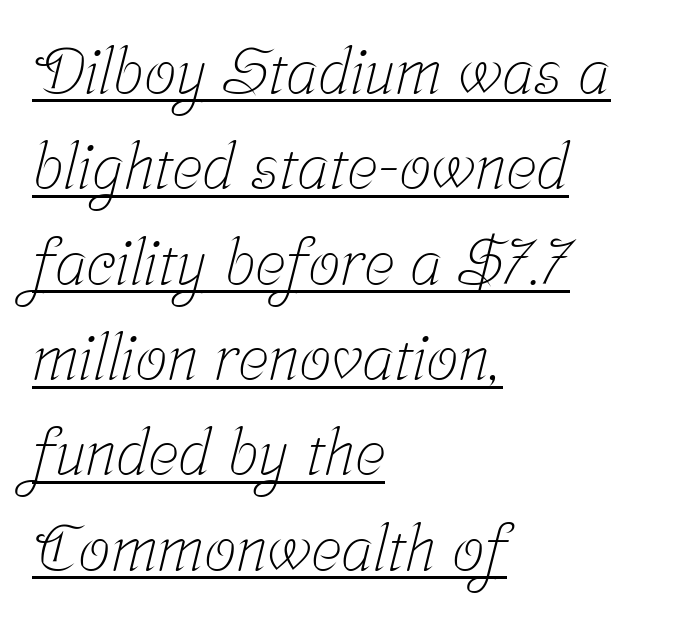
Q: Is the text bold? A: No.
Q: Is the typeface a serif or a sans-serif typeface? A: Serif.
Q: Is the text underlined? A: Yes.
Q: How is the paragraph aligned? A: Left-aligned.
Q: Is the spacing between letters normal or unusually wide? A: Normal.
Q: Is the spacing between lines tight, normal or loose? A: Normal.
Q: Width (condensed, normal, or wide)? A: Condensed.
Q: Stroke contrast? A: Low.
Q: x-height? A: Medium.
Q: Monospaced? A: No.
